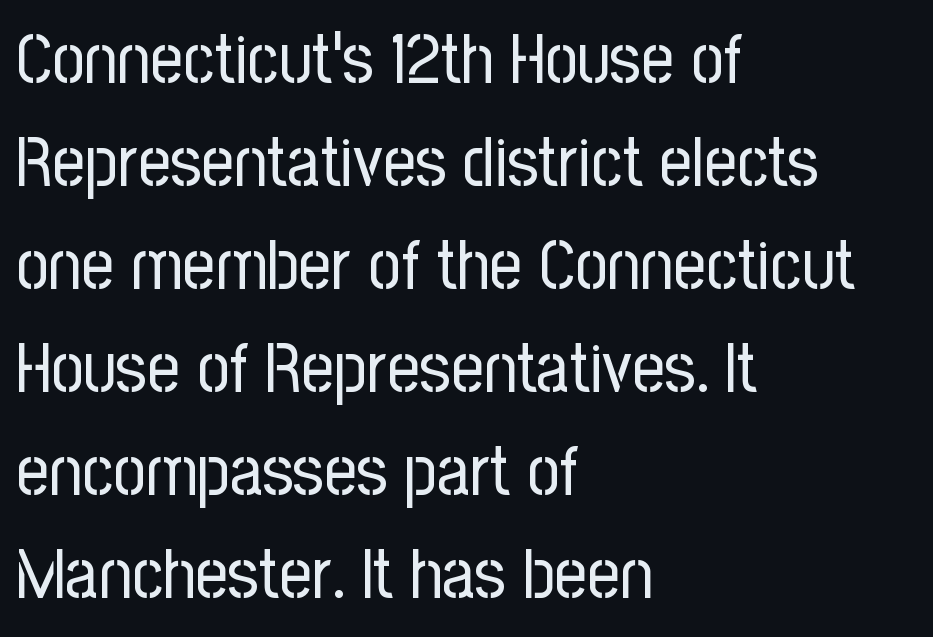
The image shows 71 px regular-weight, condensed sans-serif type, upright; set left-aligned, normal line spacing (1.45x), normal letter spacing, not underlined; low stroke contrast and a medium x-height.
